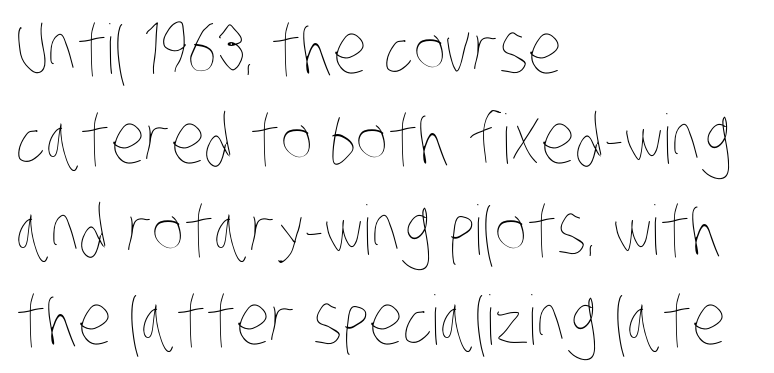
{"bold": "no", "weight": "thin", "width": "condensed", "stroke_contrast": "low", "x_height": "large", "monospaced": "no", "underline": "no", "align": "left", "line_spacing": "normal", "line_spacing_ratio": 1.33, "letter_spacing": "normal", "letter_spacing_em": 0.0, "glyph_px": 68}
